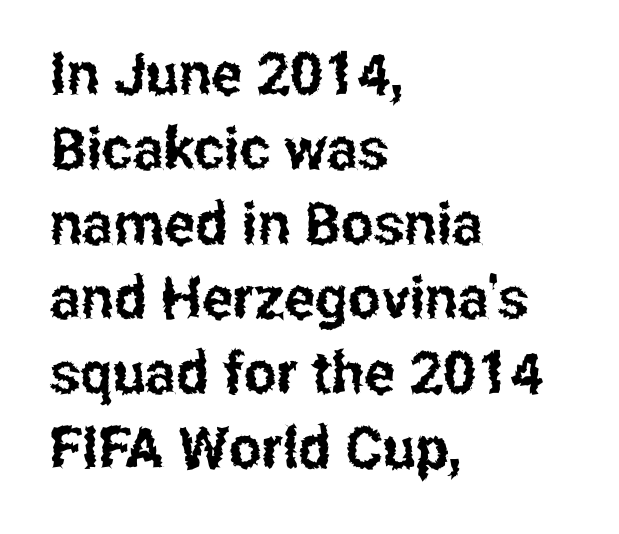
Q: Is the text italic (slanted)? A: No, it is upright.
Q: Is the typeface a serif or a sans-serif typeface? A: Sans-serif.
Q: Is the text underlined? A: No.
Q: How is the paragraph aligned? A: Left-aligned.
Q: Is the spacing between letters normal or unusually wide? A: Normal.
Q: Is the spacing between lines tight, normal or loose? A: Normal.
Q: Width (condensed, normal, or wide)? A: Condensed.
Q: Stroke contrast? A: Low.
Q: x-height? A: Medium.
Q: Monospaced? A: No.
